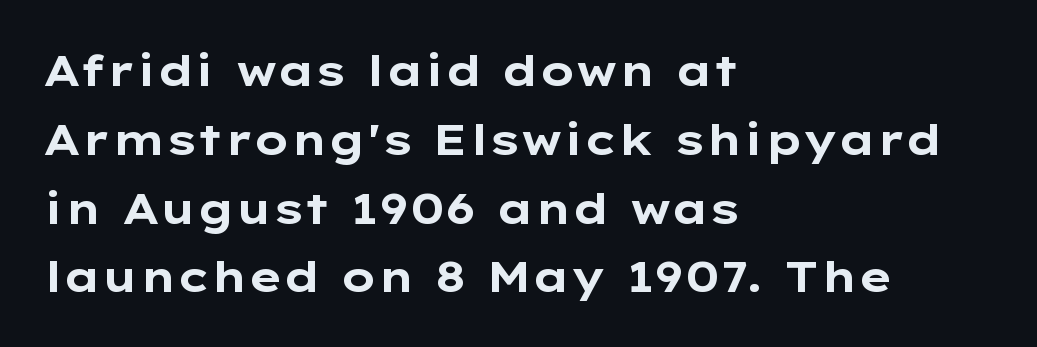
The image shows 43 px bold, wide sans-serif type, upright; set left-aligned, normal line spacing (1.6x), normal letter spacing, not underlined; low stroke contrast and a medium x-height.
